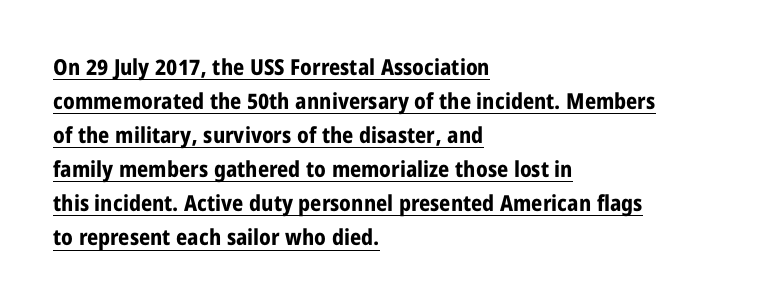
Q: Is the text bold? A: Yes.
Q: Is the text italic (slanted)? A: No, it is upright.
Q: Is the text underlined? A: Yes.
Q: How is the paragraph aligned? A: Left-aligned.
Q: Is the spacing between letters normal or unusually wide? A: Normal.
Q: Is the spacing between lines tight, normal or loose? A: Normal.
